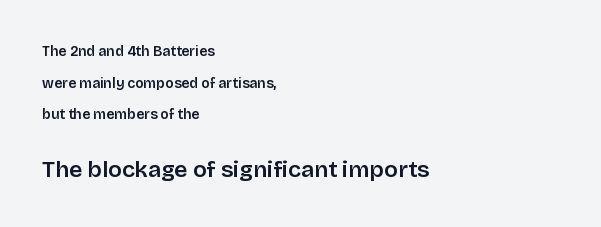
Q: Is the text italic (slanted)? A: No, it is upright.
Q: Is the text underlined? A: No.
Q: How is the paragraph aligned? A: Left-aligned.
Q: Is the spacing between letters normal or unusually wide? A: Normal.
Q: Is the spacing between lines tight, normal or loose? A: Loose.
Q: Which block of text is set in a larger size, the first (top) or the second (bottom)? A: The second (bottom) one.
